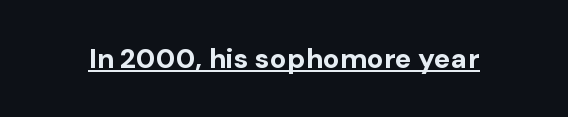
{"serif": "no", "italic": "no", "bold": "yes", "weight": "bold", "width": "normal", "stroke_contrast": "low", "x_height": "medium", "monospaced": "no", "underline": "yes", "letter_spacing": "normal", "letter_spacing_em": 0.0, "glyph_px": 28}
